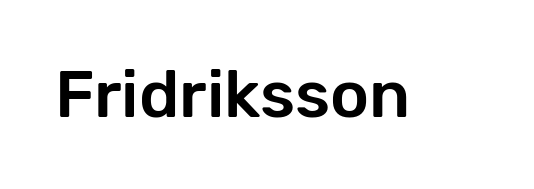
Q: Is the text italic (slanted)? A: No, it is upright.
Q: Is the typeface a serif or a sans-serif typeface? A: Sans-serif.
Q: Is the text underlined? A: No.
Q: Is the spacing between letters normal or unusually wide? A: Normal.
Q: Width (condensed, normal, or wide)? A: Normal.
Q: Stroke contrast? A: Low.
Q: x-height? A: Medium.
Q: Monospaced? A: No.
